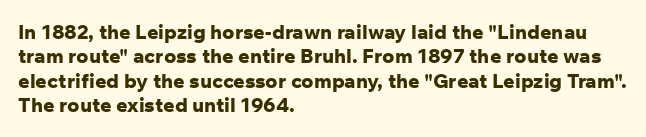
The image shows 20 px bold type, upright; set left-aligned, line spacing 1.22x, normal letter spacing, not underlined.
